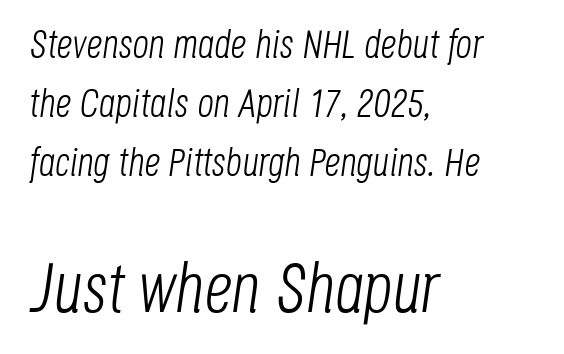
The later block is typeset at a bigger size than the earlier block. A typesetter would call this zero additional tracking. Glance below the letters and you will spot only blank space. Characters are canted at an angle relative to the baseline's perpendicular. Vertically, the passage feels balanced, rows spaced as you'd expect.
